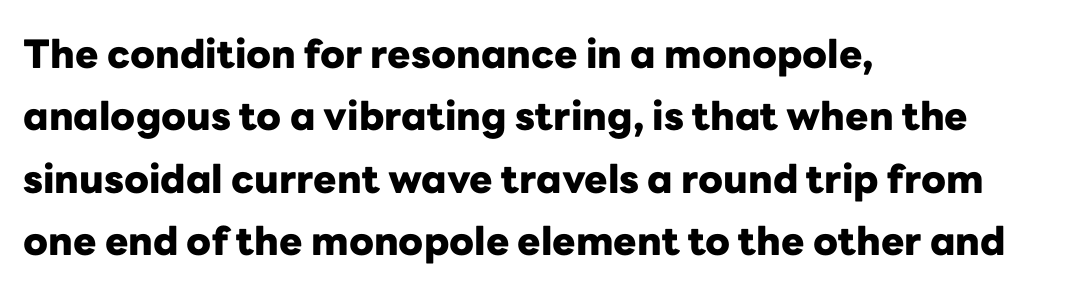
The image shows 39 px heavy sans-serif type, upright; set left-aligned, normal line spacing (1.6x), normal letter spacing, not underlined; low stroke contrast and a medium x-height.
